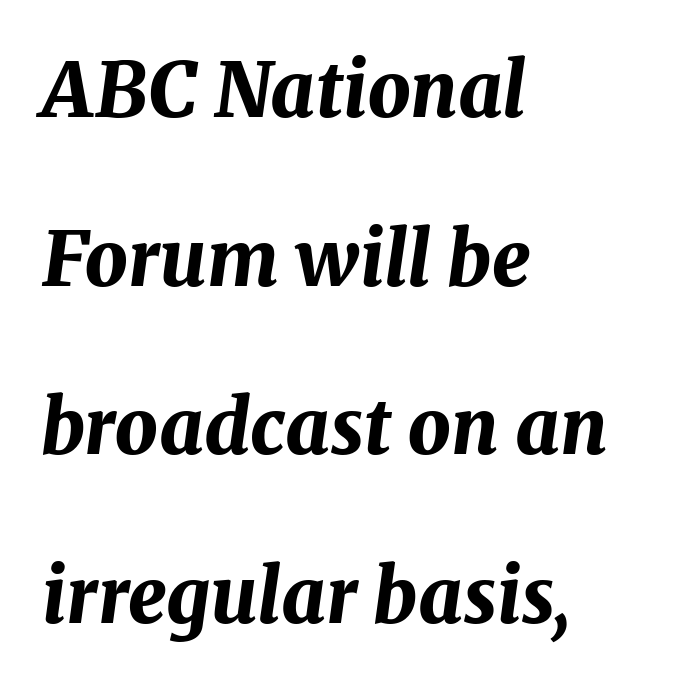
The image shows 76 px bold type, italic (leaning right); set left-aligned, loose line spacing (2.22x), normal letter spacing, not underlined; medium stroke contrast and a medium x-height.
